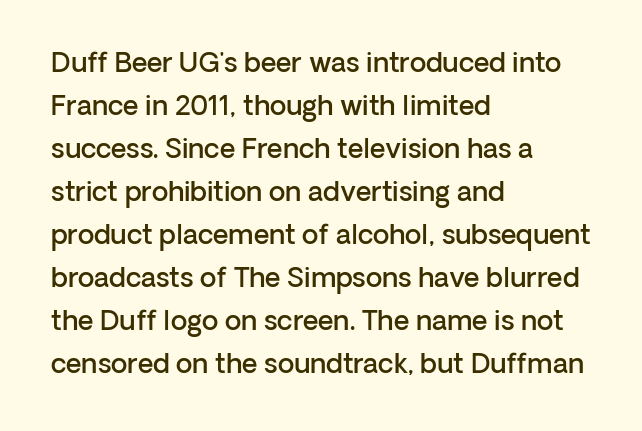
{"italic": "no", "bold": "semi", "underline": "no", "align": "left", "line_spacing": "normal", "line_spacing_ratio": 1.59, "letter_spacing": "normal", "letter_spacing_em": 0.0, "glyph_px": 27}
